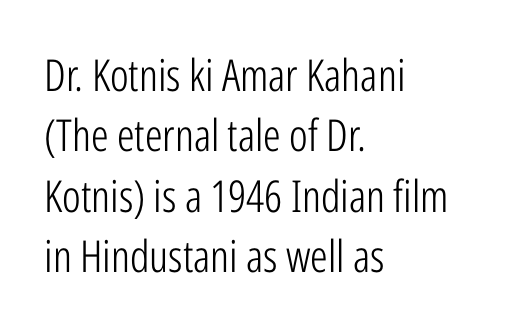
The image shows 44 px light, condensed sans-serif type, upright; set left-aligned, normal line spacing (1.37x), normal letter spacing, not underlined; low stroke contrast and a medium x-height.
